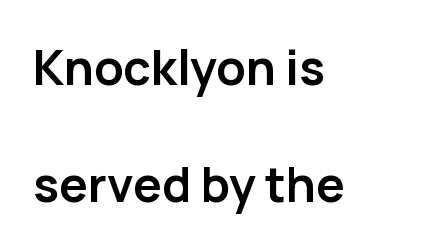
{"serif": "no", "italic": "no", "bold": "yes", "weight": "semibold", "width": "normal", "stroke_contrast": "low", "x_height": "medium", "monospaced": "no", "underline": "no", "align": "left", "line_spacing": "loose", "line_spacing_ratio": 2.43, "letter_spacing": "normal", "letter_spacing_em": 0.0, "glyph_px": 48}
